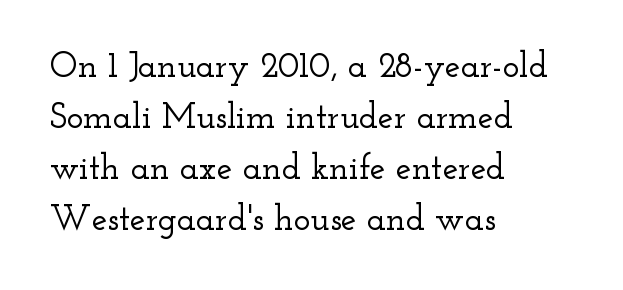
{"serif": "yes", "italic": "no", "width": "wide", "stroke_contrast": "low", "x_height": "small", "monospaced": "no", "underline": "no", "align": "left", "line_spacing": "normal", "line_spacing_ratio": 1.46, "letter_spacing": "normal", "letter_spacing_em": 0.0, "glyph_px": 35}
